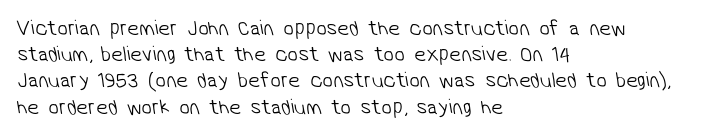
The image shows 21 px text type; set left-aligned, normal line spacing (1.25x), normal letter spacing, not underlined.
